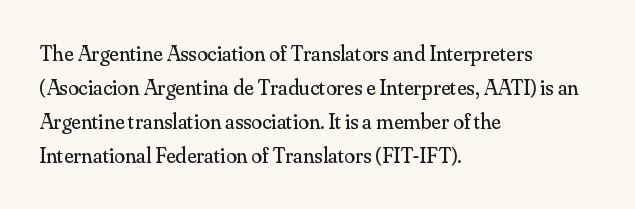
Q: Is the text bold? A: No.
Q: Is the text italic (slanted)? A: No, it is upright.
Q: Is the text underlined? A: No.
Q: How is the paragraph aligned? A: Left-aligned.
Q: Is the spacing between letters normal or unusually wide? A: Normal.
Q: Is the spacing between lines tight, normal or loose? A: Normal.
